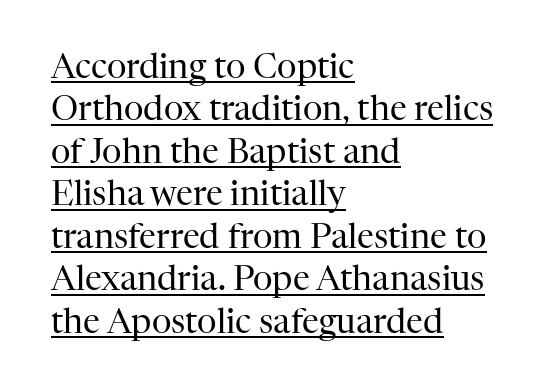
Q: Is the text bold? A: No.
Q: Is the text italic (slanted)? A: No, it is upright.
Q: Is the typeface a serif or a sans-serif typeface? A: Serif.
Q: Is the text underlined? A: Yes.
Q: How is the paragraph aligned? A: Left-aligned.
Q: Is the spacing between letters normal or unusually wide? A: Normal.
Q: Is the spacing between lines tight, normal or loose? A: Normal.
Q: Width (condensed, normal, or wide)? A: Normal.
Q: Stroke contrast? A: High.
Q: x-height? A: Medium.
Q: Monospaced? A: No.
